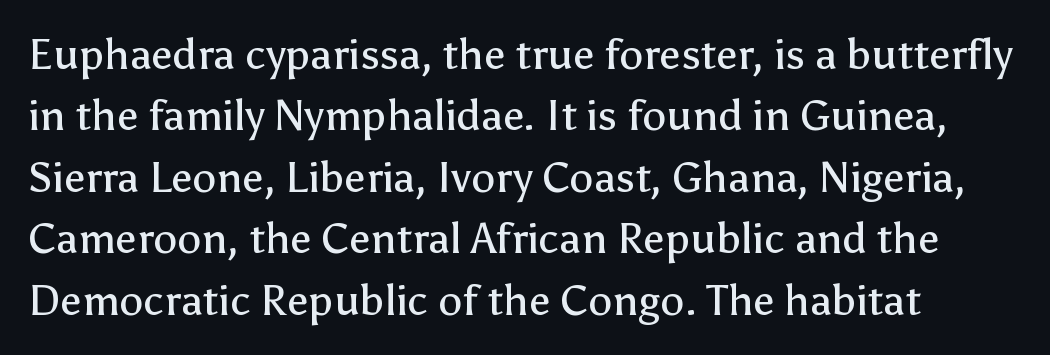
Q: Is the text bold? A: No.
Q: Is the text italic (slanted)? A: No, it is upright.
Q: Is the typeface a serif or a sans-serif typeface? A: Sans-serif.
Q: Is the text underlined? A: No.
Q: How is the paragraph aligned? A: Left-aligned.
Q: Is the spacing between letters normal or unusually wide? A: Normal.
Q: Is the spacing between lines tight, normal or loose? A: Normal.
Q: Width (condensed, normal, or wide)? A: Normal.
Q: Stroke contrast? A: Low.
Q: x-height? A: Medium.
Q: Monospaced? A: No.
